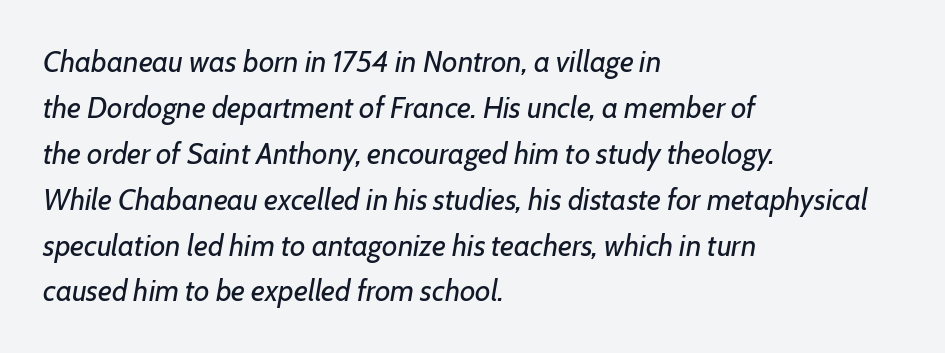
Q: Is the text bold? A: No.
Q: Is the text italic (slanted)? A: Yes, it leans right by about 7 degrees.
Q: Is the text underlined? A: No.
Q: How is the paragraph aligned? A: Left-aligned.
Q: Is the spacing between letters normal or unusually wide? A: Normal.
Q: Is the spacing between lines tight, normal or loose? A: Normal.
Q: Width (condensed, normal, or wide)? A: Normal.
Q: Stroke contrast? A: Low.
Q: x-height? A: Medium.
Q: Monospaced? A: No.
